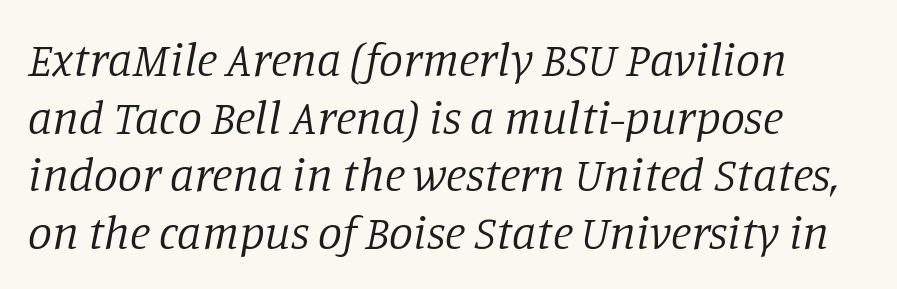
{"serif": "yes", "italic": "yes", "lean": "right", "slant_degrees": 11, "bold": "no", "weight": "regular", "width": "normal", "stroke_contrast": "low", "x_height": "large", "monospaced": "no", "underline": "no", "align": "left", "line_spacing_ratio": 1.2, "letter_spacing": "normal", "letter_spacing_em": 0.0, "glyph_px": 48}
